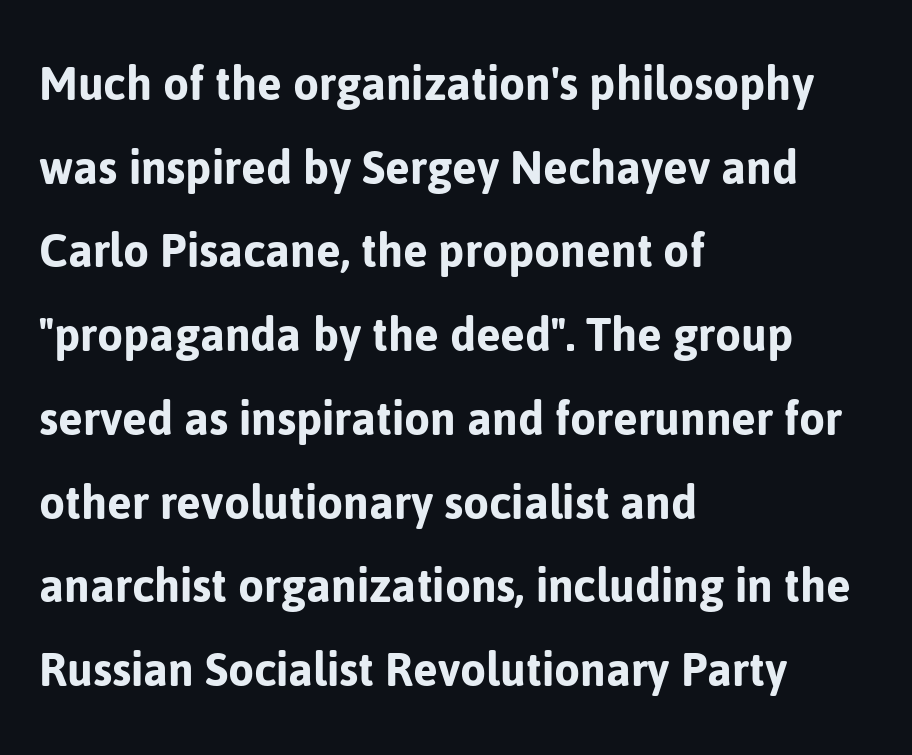
{"serif": "no", "italic": "no", "width": "normal", "stroke_contrast": "low", "x_height": "medium", "monospaced": "no", "underline": "no", "align": "left", "line_spacing": "normal", "line_spacing_ratio": 1.58, "letter_spacing": "normal", "letter_spacing_em": 0.0, "glyph_px": 53}
